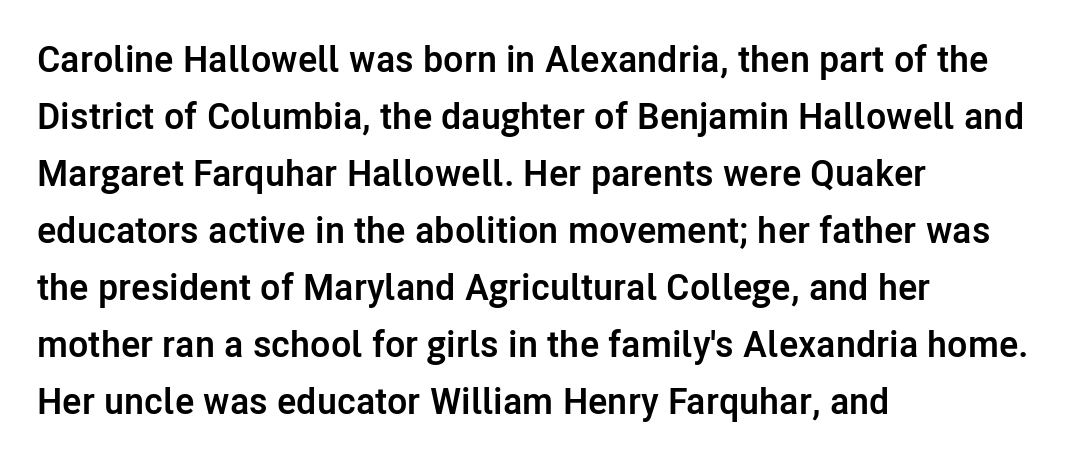
{"serif": "no", "italic": "no", "bold": "yes", "weight": "semibold", "width": "normal", "stroke_contrast": "low", "x_height": "medium", "monospaced": "no", "underline": "no", "align": "left", "line_spacing": "normal", "line_spacing_ratio": 1.54, "letter_spacing": "normal", "letter_spacing_em": 0.0, "glyph_px": 37}
